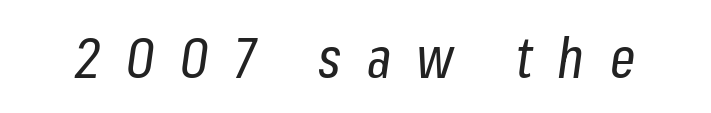
The image shows 56 px regular-weight, condensed type, italic (leaning right); set unusually wide letter spacing (+0.46 em), not underlined; low stroke contrast and a medium x-height.
